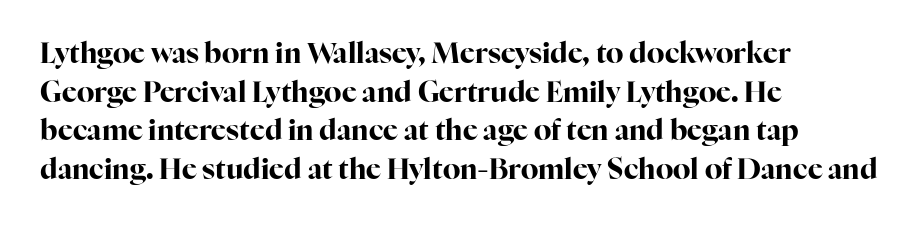
Q: Is the text bold? A: Yes.
Q: Is the text italic (slanted)? A: No, it is upright.
Q: Is the typeface a serif or a sans-serif typeface? A: Serif.
Q: Is the text underlined? A: No.
Q: How is the paragraph aligned? A: Left-aligned.
Q: Is the spacing between letters normal or unusually wide? A: Normal.
Q: Is the spacing between lines tight, normal or loose? A: Normal.
Q: Width (condensed, normal, or wide)? A: Normal.
Q: Stroke contrast? A: High.
Q: x-height? A: Medium.
Q: Monospaced? A: No.
